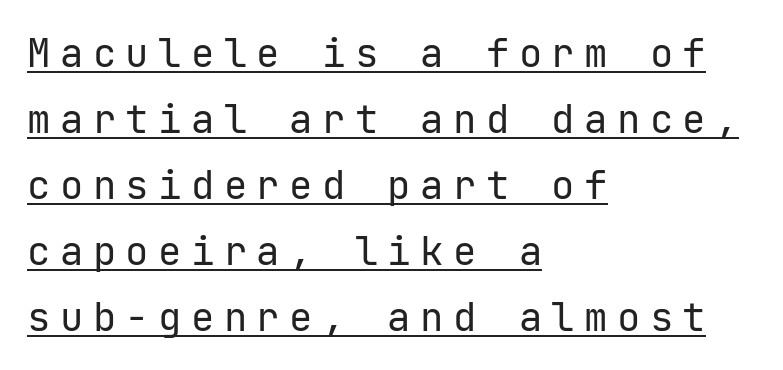
Q: Is the text bold? A: No.
Q: Is the text italic (slanted)? A: No, it is upright.
Q: Is the typeface a serif or a sans-serif typeface? A: Sans-serif.
Q: Is the text underlined? A: Yes.
Q: How is the paragraph aligned? A: Left-aligned.
Q: Is the spacing between letters normal or unusually wide? A: Unusually wide.
Q: Is the spacing between lines tight, normal or loose? A: Normal.
Q: Width (condensed, normal, or wide)? A: Normal.
Q: Stroke contrast? A: Low.
Q: x-height? A: Medium.
